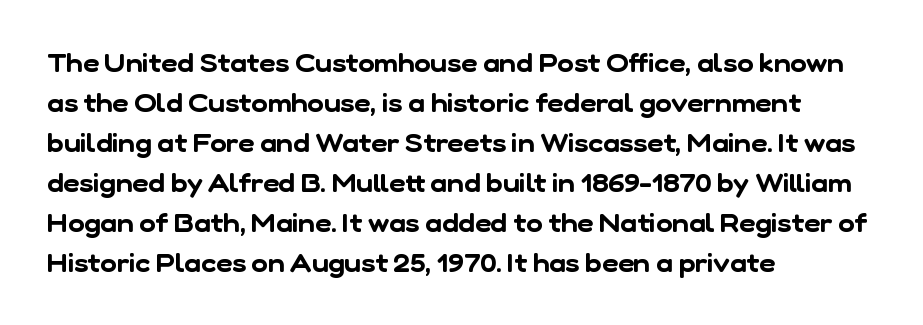
Q: Is the text underlined? A: No.
Q: How is the paragraph aligned? A: Left-aligned.
Q: Is the spacing between letters normal or unusually wide? A: Normal.
Q: Is the spacing between lines tight, normal or loose? A: Normal.
